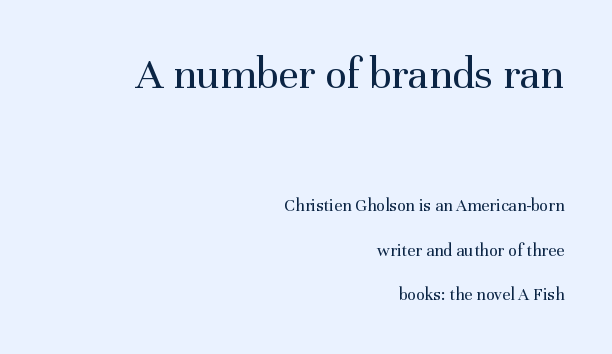
The image shows 45 px regular-weight serif type, upright; set right-aligned, loose line spacing (2.47x), normal letter spacing, not underlined; the first (top) block is 2.5x larger; medium stroke contrast and a medium x-height.
